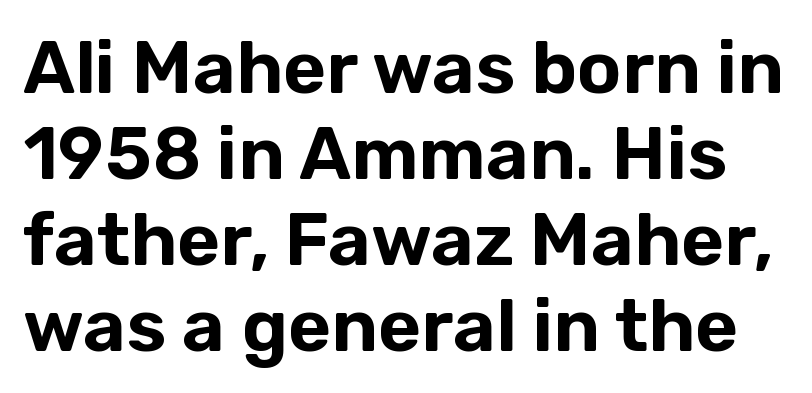
The passage shown is typed in a proportional face where columns would drift. These lines keep a tight, regular rhythm from letter to letter. The zone under the glyphs is completely vacant. The type family on display is of the sans-serif kind. Is there any slant? The stems are plumb.
